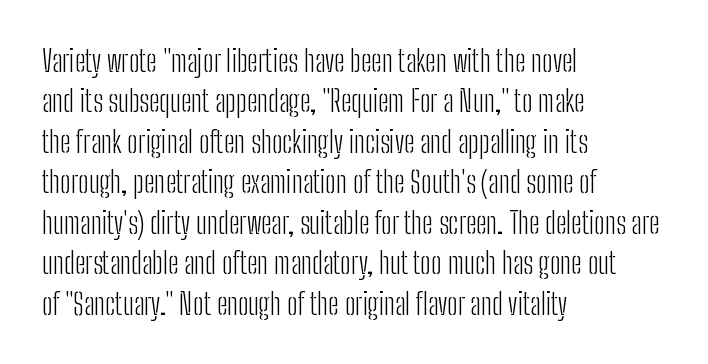
The image shows 30 px light, condensed sans-serif type, upright; set left-aligned, normal line spacing (1.35x), normal letter spacing, not underlined; low stroke contrast and a medium x-height.
